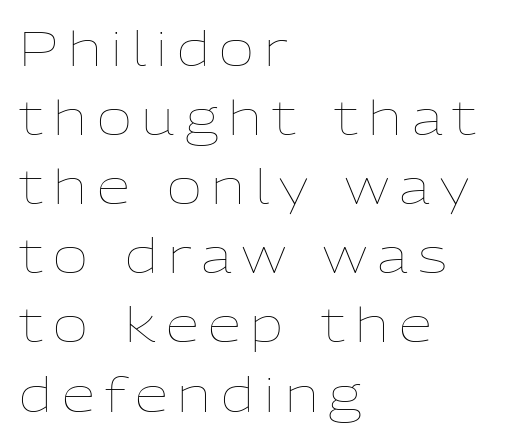
Q: Is the text bold? A: No.
Q: Is the text italic (slanted)? A: No, it is upright.
Q: Is the text underlined? A: No.
Q: How is the paragraph aligned? A: Left-aligned.
Q: Is the spacing between letters normal or unusually wide? A: Unusually wide.
Q: Is the spacing between lines tight, normal or loose? A: Normal.
Q: Width (condensed, normal, or wide)? A: Normal.
Q: Stroke contrast? A: Low.
Q: x-height? A: Medium.
Q: Monospaced? A: No.
